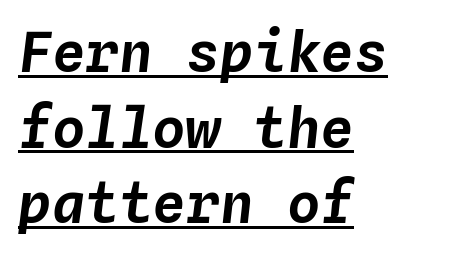
The face used here appears with an underline applied. Spacing verdict: monospaced, one width for all characters. Tall strokes in this sample are angled rather than plumb. This rendering uses left alignment, leaving the right contour irregular. Is there much room between lines? A standard amount, neither cramped nor airy. Nobody touched the tracking dial on this one.
